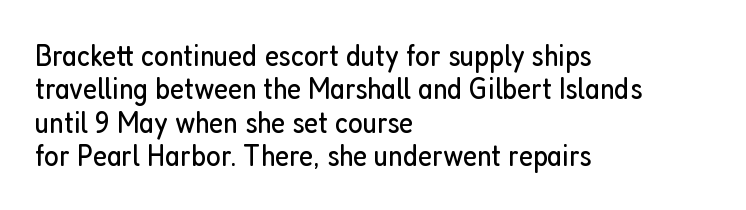
Is the type heavy? It reads as light-to-regular instead. The type is set solid horizontally, with unmodified tracking. In terms of posture, this sample is upright. Vertical spacing — tight. Just letters on the line, the space beneath them empty. The lines are quadded left.
